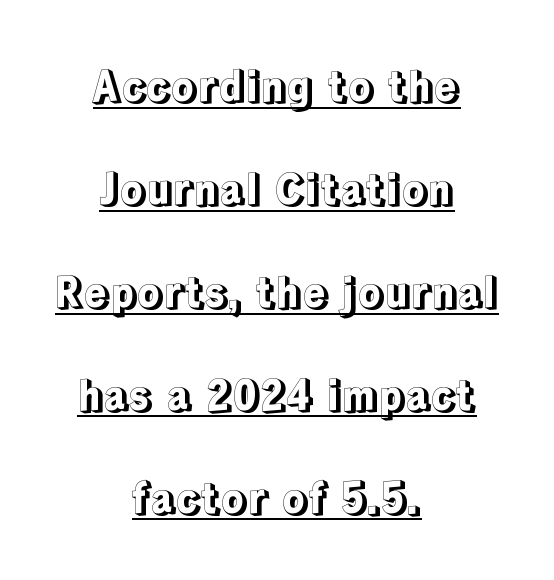
Successive baselines arrive slowly, with a big drop between each. Descenders here cross a horizontal rule under the line. The paragraph shown floats in the horizontal middle. Think of a printed novel: that variable character pitch is what you see here.
